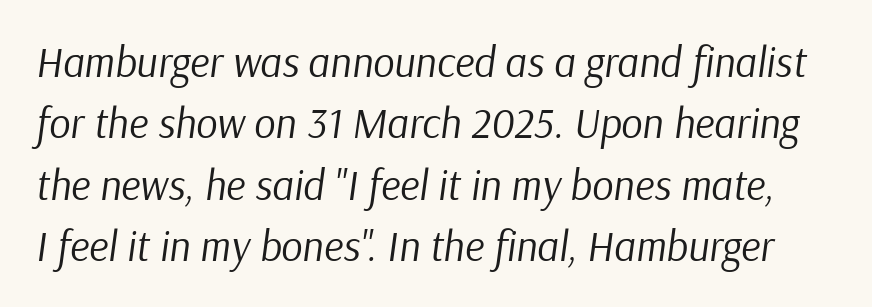
{"italic": "yes", "lean": "right", "slant_degrees": 9, "bold": "no", "weight": "regular", "width": "normal", "stroke_contrast": "low", "x_height": "medium", "monospaced": "no", "underline": "no", "line_spacing": "normal", "line_spacing_ratio": 1.46, "letter_spacing": "normal", "letter_spacing_em": 0.0, "glyph_px": 42}
